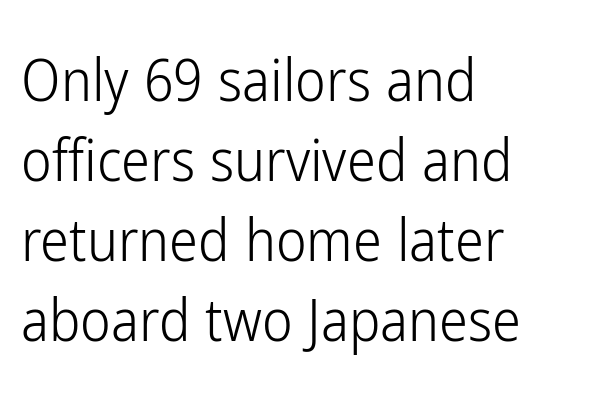
{"serif": "no", "italic": "no", "bold": "no", "weight": "light", "width": "condensed", "stroke_contrast": "low", "x_height": "medium", "monospaced": "no", "underline": "no", "align": "left", "line_spacing": "normal", "line_spacing_ratio": 1.38, "letter_spacing": "normal", "letter_spacing_em": 0.0, "glyph_px": 58}
